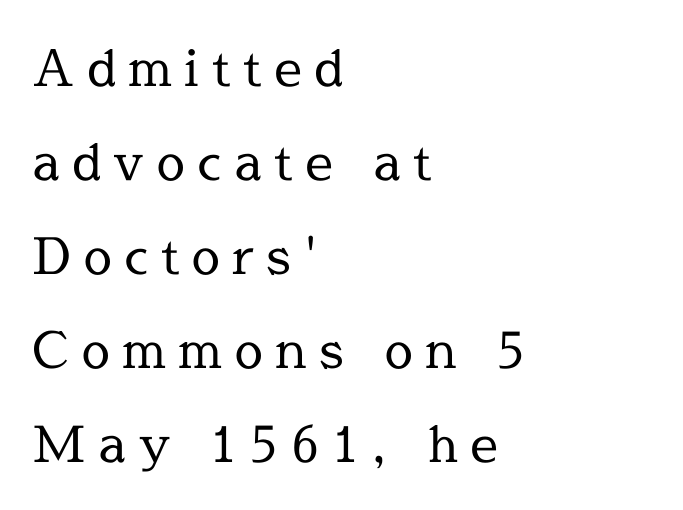
Q: Is the text bold? A: No.
Q: Is the text italic (slanted)? A: No, it is upright.
Q: Is the typeface a serif or a sans-serif typeface? A: Serif.
Q: Is the text underlined? A: No.
Q: How is the paragraph aligned? A: Left-aligned.
Q: Is the spacing between letters normal or unusually wide? A: Unusually wide.
Q: Width (condensed, normal, or wide)? A: Normal.
Q: x-height? A: Medium.
Q: Monospaced? A: No.
